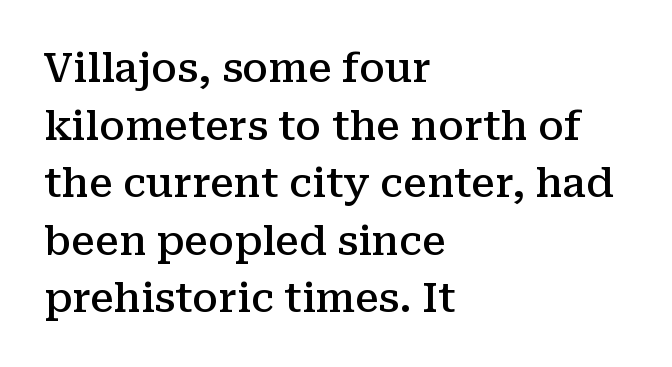
{"serif": "yes", "italic": "no", "bold": "semi", "weight": "semibold", "width": "normal", "stroke_contrast": "medium", "x_height": "medium", "monospaced": "no", "underline": "no", "align": "left", "line_spacing": "normal", "line_spacing_ratio": 1.44, "letter_spacing": "normal", "letter_spacing_em": 0.0, "glyph_px": 40}
